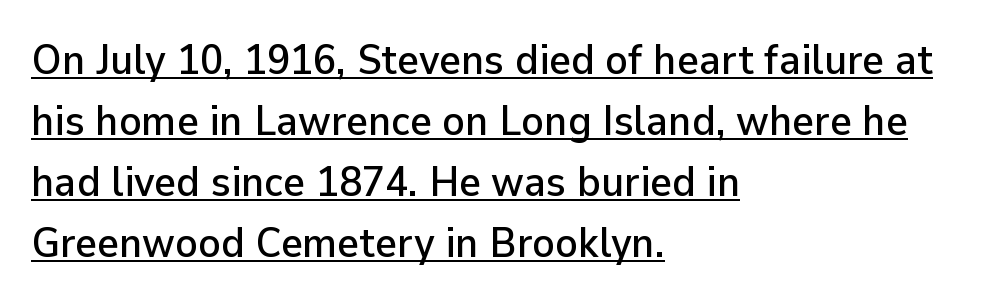
The image shows 42 px sans-serif type, upright; set left-aligned, normal line spacing (1.45x), normal letter spacing, underlined; low stroke contrast and a medium x-height.
